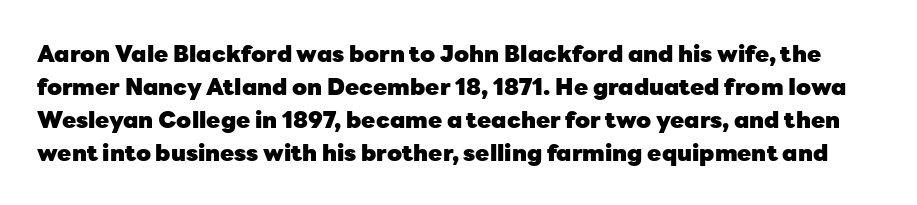
{"italic": "no", "bold": "yes", "underline": "no", "line_spacing": "normal", "line_spacing_ratio": 1.43, "letter_spacing": "normal", "letter_spacing_em": 0.0, "glyph_px": 23}
